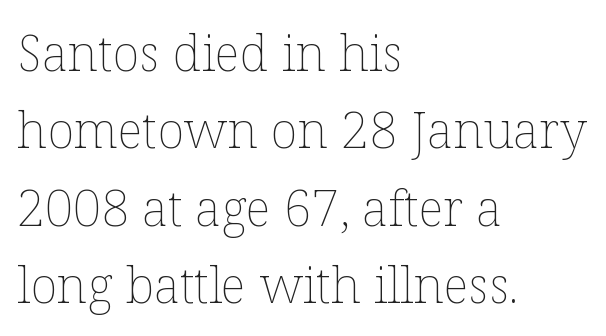
{"italic": "no", "bold": "no", "weight": "thin", "width": "normal", "stroke_contrast": "low", "x_height": "medium", "monospaced": "no", "underline": "no", "align": "left", "line_spacing": "normal", "line_spacing_ratio": 1.55, "letter_spacing": "normal", "letter_spacing_em": 0.0, "glyph_px": 50}
